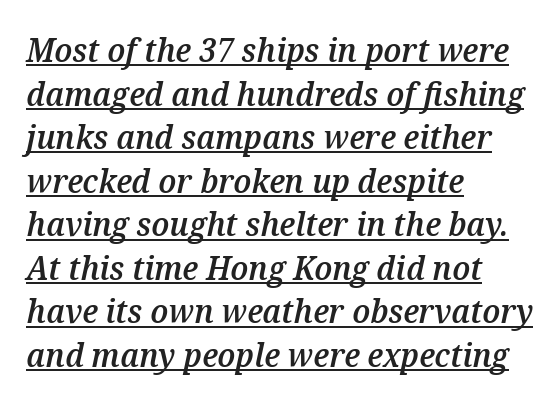
Characters are canted at an angle relative to the baseline's perpendicular. The paragraph has a hard left edge and a soft right edge. The glyphs are accompanied by a horizontal stroke just below them. The rendering uses a moderate line-height, typical for paragraphs. The letters are semibold — heavier than regular but short of a full bold.
